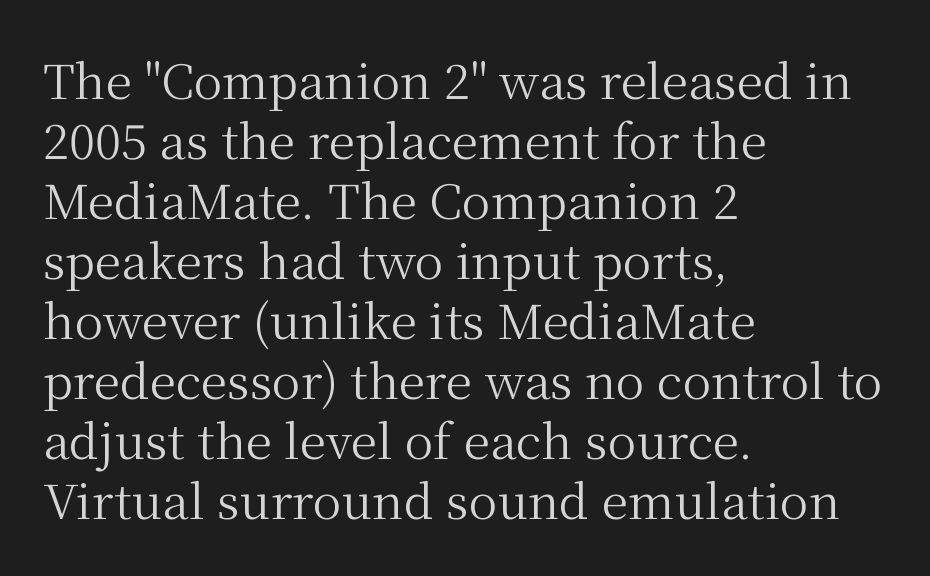
The image shows 48 px regular-weight serif type, upright; set left-aligned, normal line spacing (1.25x), normal letter spacing, not underlined; medium stroke contrast and a medium x-height.
